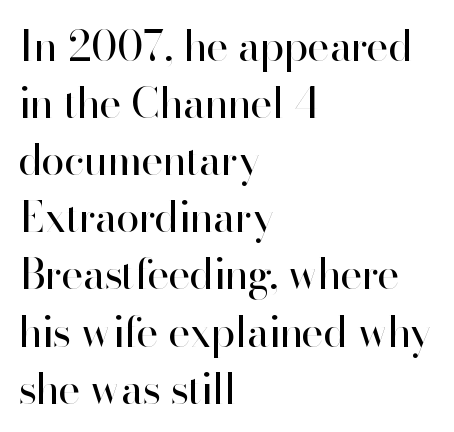
The image shows 42 px regular-weight sans-serif type, upright; set left-aligned, normal line spacing (1.36x), normal letter spacing, not underlined; high stroke contrast and a small x-height.
